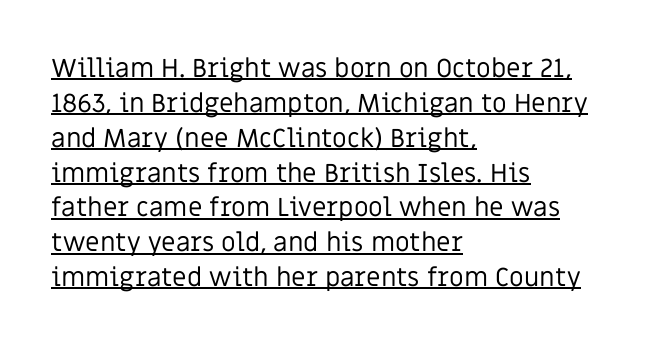
A roman cut, with each character standing at attention. Compared with typical body copy, the letter spacing here is the same. Does a line run under the words? Yes, clearly. Alignment: flush left. No chunkiness to these letters — they're not bold.
